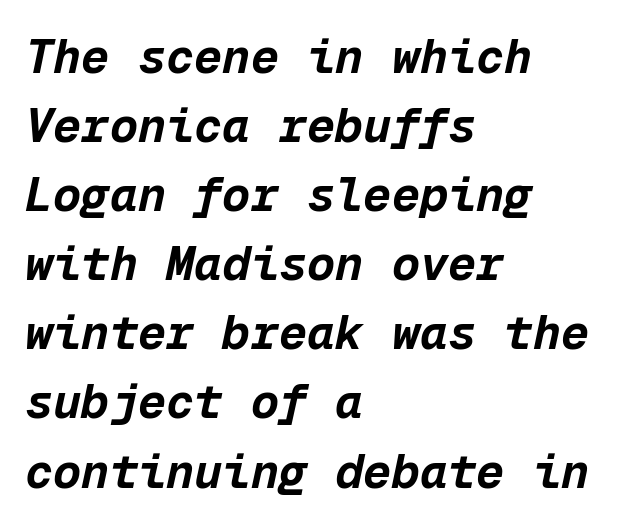
The rendering keeps characters at their native spacing. The letters march in equal steps, a hallmark of fixed-pitch type. Looking at the ascenders, they clearly lean. Horizontal alignment here is leftward, the default for most running prose.
